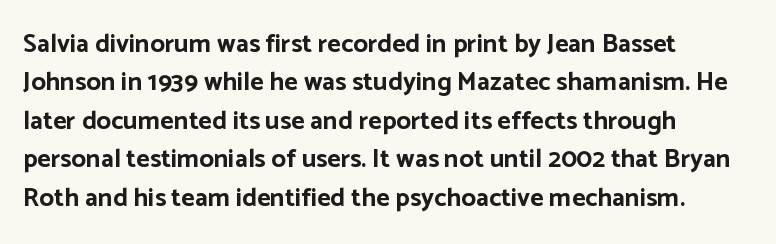
The image shows 26 px bold type, upright; set left-aligned, normal line spacing (1.48x), normal letter spacing, not underlined.
